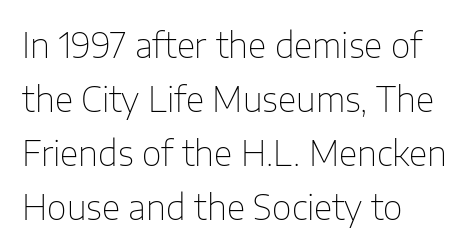
The image shows 34 px thin sans-serif type, upright; set left-aligned, normal line spacing (1.59x), normal letter spacing, not underlined; low stroke contrast and a medium x-height.
